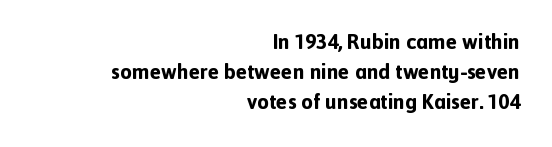
The line texture is even and compact thanks to regular tracking. The typesetter chose a ragged-left arrangement here. Bold? Absolutely — the strokes are thick and heavy. Nobody drew a line under any word here. It's the straight-up-and-down kind of type. The block of text has a typical density, with ordinary space between rows.
